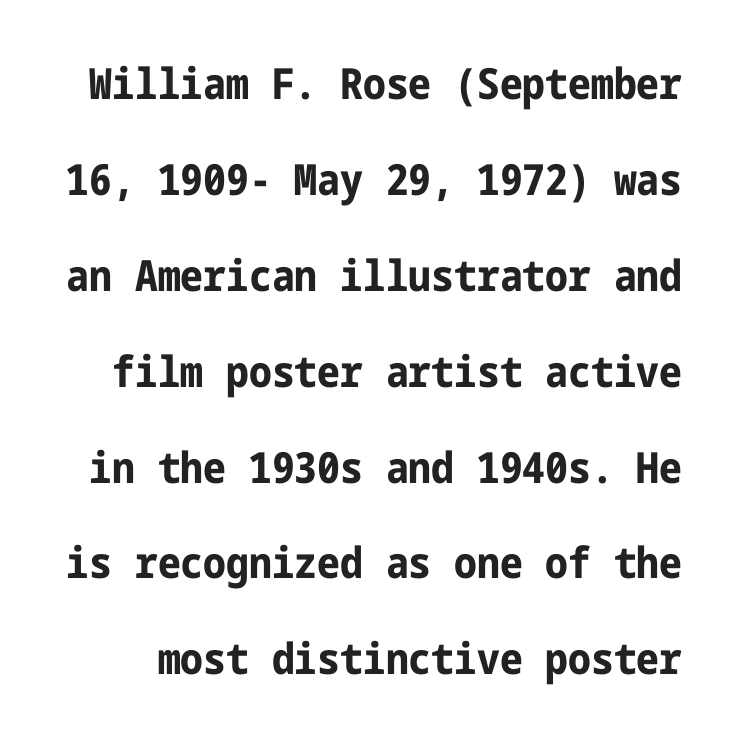
Check under the words: just untouched page. Posture: vertical. Look at the tracking — it's just the regular setting, nothing added. Is this a sans? Yes — the strokes have no serifs. Interline gaps are noticeably wide in this sample.
